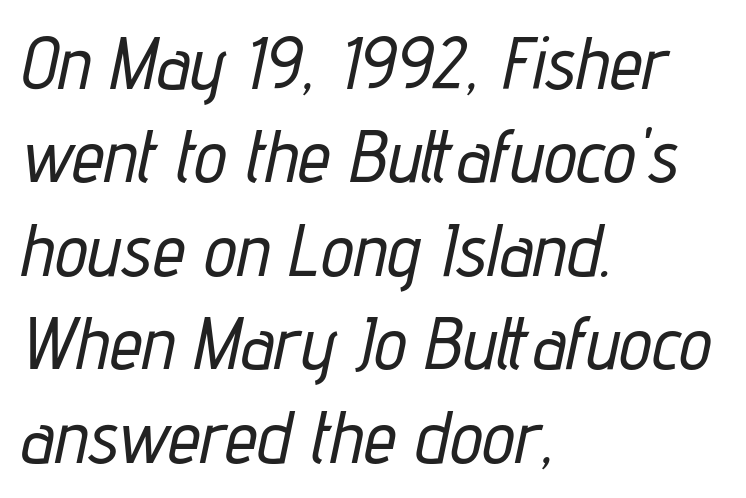
Q: Is the text italic (slanted)? A: Yes, it leans right by about 12 degrees.
Q: Is the text underlined? A: No.
Q: How is the paragraph aligned? A: Left-aligned.
Q: Is the spacing between letters normal or unusually wide? A: Normal.
Q: Is the spacing between lines tight, normal or loose? A: Normal.
Q: Width (condensed, normal, or wide)? A: Condensed.
Q: Stroke contrast? A: Low.
Q: x-height? A: Medium.
Q: Monospaced? A: No.
